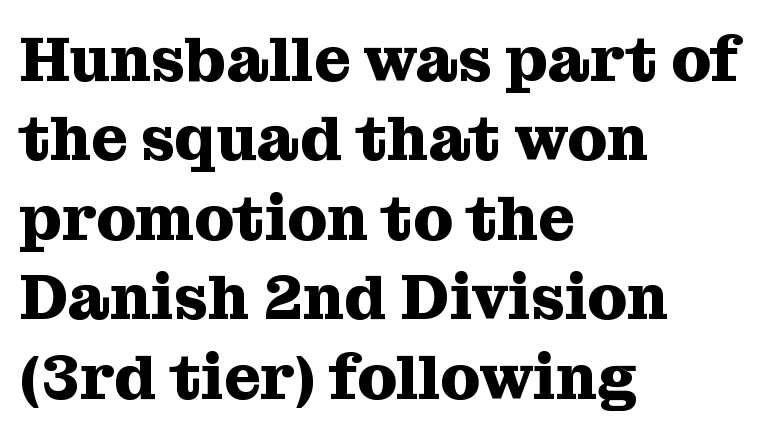
Looks like regular typesetting: each glyph gets only the width it needs. What's the leading like? Ordinary, nothing unusual. Visually the block forms a straight wall on the left and a jagged coastline on the right. The letters sit at their default tracking, neither squeezed nor spread. I'd describe the lettering as bold — thick and assertive. A bare baseline throughout the passage.
